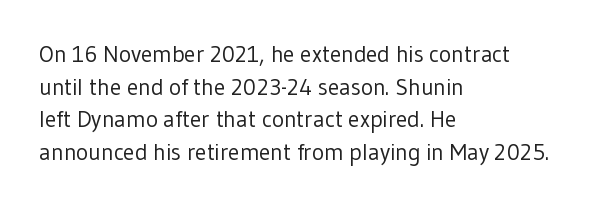
Characters follow at the spacing the type designer built in. The letterforms sit at book weight or below. Rendered with straight, roman letterforms. The rows are spaced the way most documents space them. The strip under each line holds only bare page.
